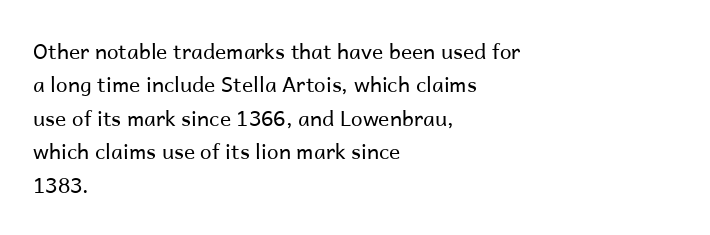
{"italic": "no", "bold": "no", "underline": "no", "align": "left", "line_spacing": "normal", "line_spacing_ratio": 1.59, "letter_spacing": "normal", "letter_spacing_em": 0.0, "glyph_px": 21}
